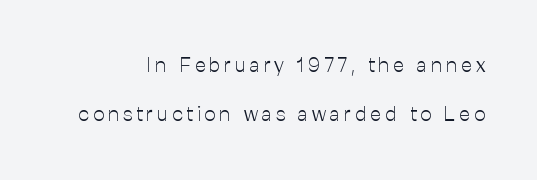
Q: Is the text bold? A: No.
Q: Is the text italic (slanted)? A: No, it is upright.
Q: Is the text underlined? A: No.
Q: How is the paragraph aligned? A: Right-aligned.
Q: Is the spacing between letters normal or unusually wide? A: Unusually wide.
Q: Is the spacing between lines tight, normal or loose? A: Loose.
